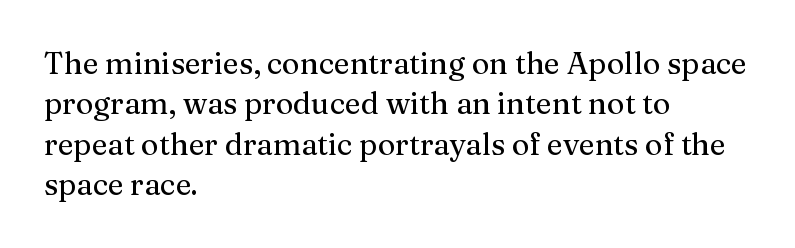
{"serif": "yes", "italic": "no", "width": "normal", "stroke_contrast": "medium", "x_height": "medium", "monospaced": "no", "underline": "no", "align": "left", "line_spacing": "normal", "line_spacing_ratio": 1.35, "letter_spacing": "normal", "letter_spacing_em": 0.0, "glyph_px": 30}
